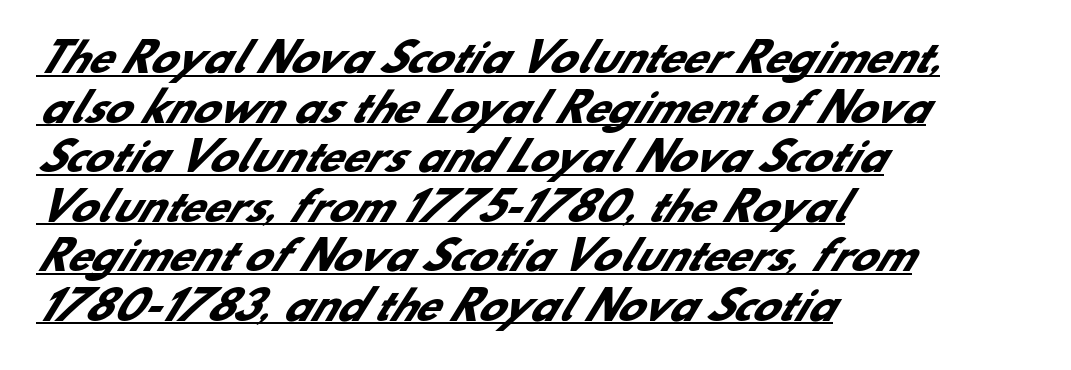
{"serif": "no", "bold": "yes", "weight": "heavy", "width": "normal", "stroke_contrast": "low", "x_height": "small", "monospaced": "no", "underline": "yes", "align": "left", "line_spacing": "normal", "line_spacing_ratio": 1.27, "letter_spacing": "normal", "letter_spacing_em": 0.0, "glyph_px": 39}
